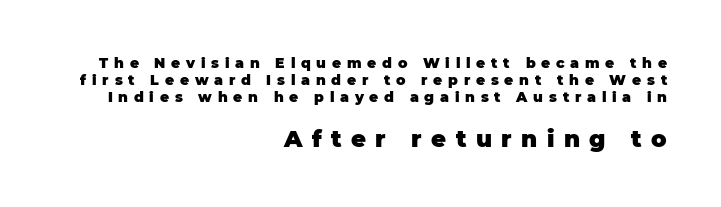
The image shows 23 px bold type, upright; set right-aligned, line spacing 1.22x, unusually wide letter spacing (+0.41 em), not underlined; the second (bottom) block is 1.64x larger.
